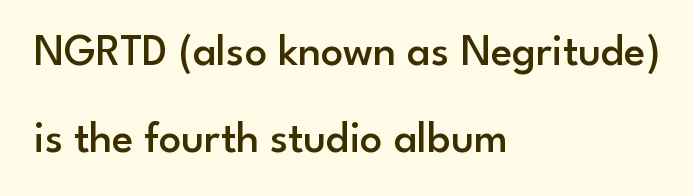
This is moderately heavy type, rendered in semibold. Is this a sans? Yes — the strokes have no serifs. Reading down the block, your eye returns to a fixed left position each line. Tracking value appears to be zero — textbook default spacing. Honestly, there is no underline to notice here at all. You can tell it's not italic because the verticals are truly vertical.
